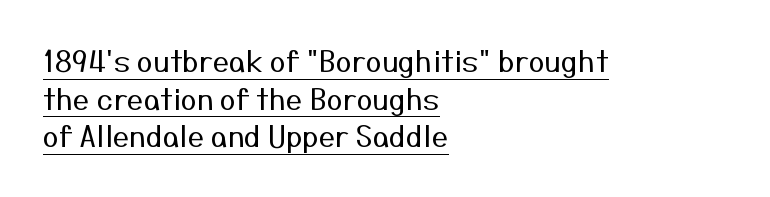
Q: Is the text bold? A: No.
Q: Is the text italic (slanted)? A: No, it is upright.
Q: Is the typeface a serif or a sans-serif typeface? A: Sans-serif.
Q: Is the text underlined? A: Yes.
Q: How is the paragraph aligned? A: Left-aligned.
Q: Is the spacing between letters normal or unusually wide? A: Normal.
Q: Is the spacing between lines tight, normal or loose? A: Normal.
Q: Width (condensed, normal, or wide)? A: Normal.
Q: Stroke contrast? A: Medium.
Q: x-height? A: Medium.
Q: Monospaced? A: No.
